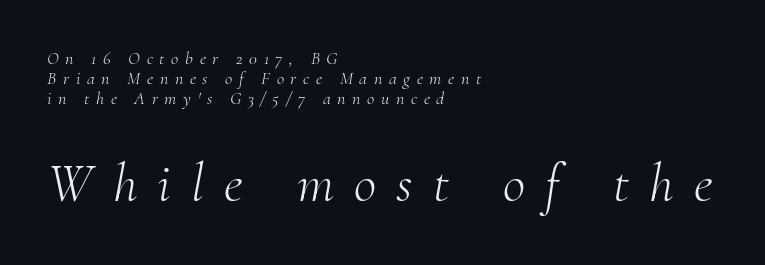
{"serif": "yes", "italic": "yes", "lean": "right", "slant_degrees": 10, "bold": "no", "weight": "light", "width": "normal", "stroke_contrast": "medium", "x_height": "small", "monospaced": "no", "underline": "no", "align": "left", "line_spacing": "tight", "line_spacing_ratio": 1.1, "letter_spacing": "wide", "letter_spacing_em": 0.37, "larger_block": "second", "size_ratio": 3.06, "glyph_px": 55}
